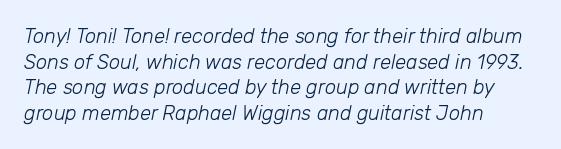
This rendering leaves character spacing at its baseline value. These lines stack with their left ends in a neat column. Notice how the stems are inclined rather than vertical — that's the hallmark of italics. A clean baseline with only descenders dipping below it.
